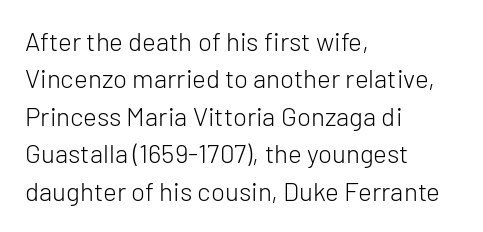
Is the letter spacing exaggerated? No — it looks like the ordinary default. This block has exactly the height ordinary leading produces. This is the regular roman posture of the typeface. Weight: not bold — regular or lighter.
